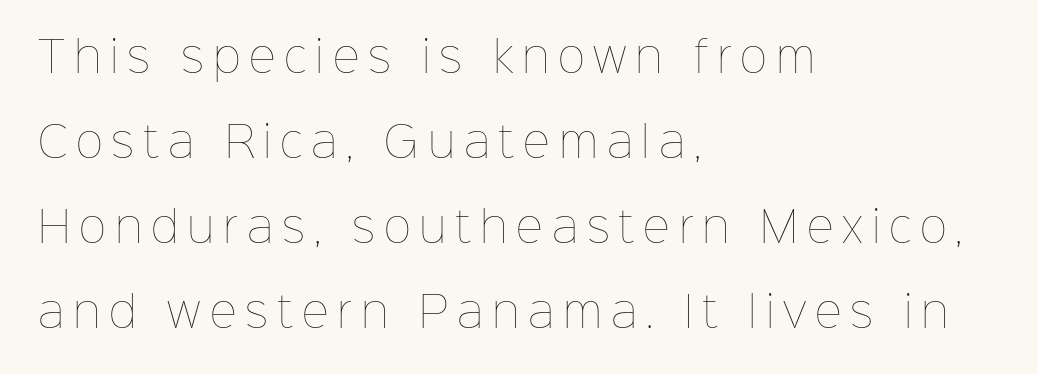
The image shows 42 px thin type, upright; set left-aligned, loose line spacing (2.02x), unusually wide letter spacing (+0.21 em), not underlined; low stroke contrast and a medium x-height.
